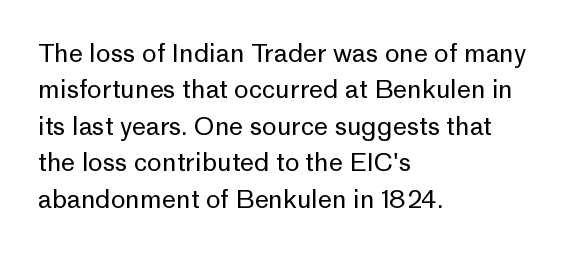
The image shows 25 px text type, upright; set left-aligned, normal line spacing (1.46x), normal letter spacing, not underlined.
